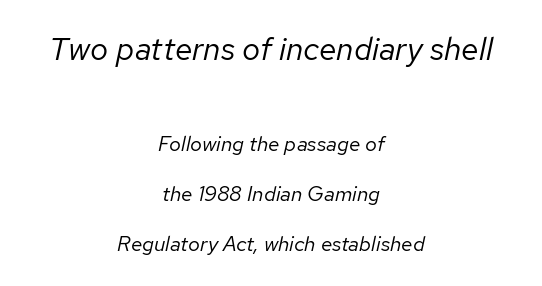
The image shows 32 px regular-weight type, italic (leaning right); set centered, loose line spacing (2.39x), normal letter spacing, not underlined; the first (top) block is 1.52x larger; low stroke contrast and a medium x-height.
